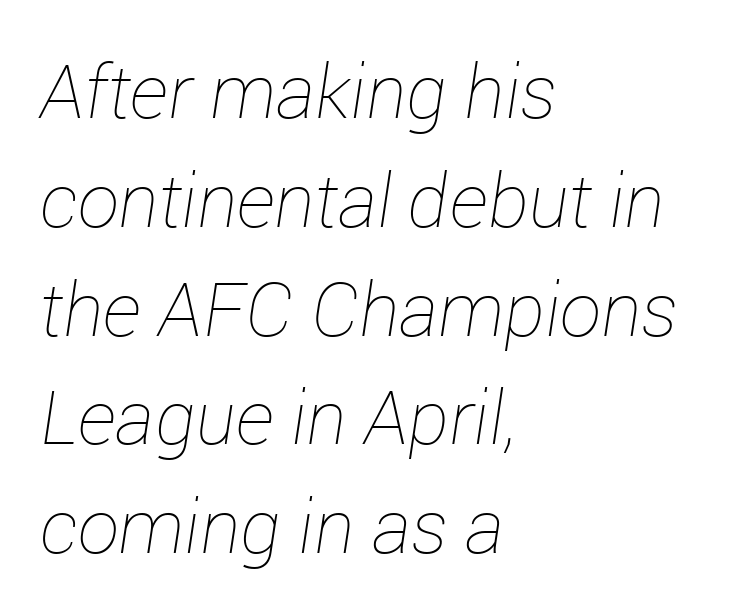
Summary of weight: not heavy and not bold. In CSS terms this would be text-align: left. Character widths vary here, with narrow letters taking less room than wide ones. Leading matches the norm, producing a regular column. Compared with typical body copy, the letter spacing here is the same. The axis of the letterforms is tilted away from vertical.
